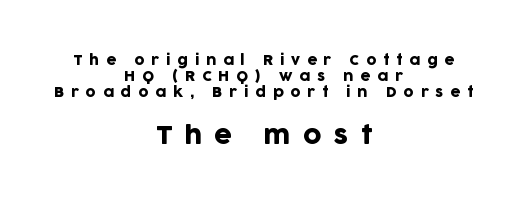
Size contrast runs from small at the top to large at the bottom. You could only call the tracking loose — the letters float apart. Every character sits straight up, as roman type does. Each new line begins almost immediately beneath the previous one. The strip under each line holds only bare page.
